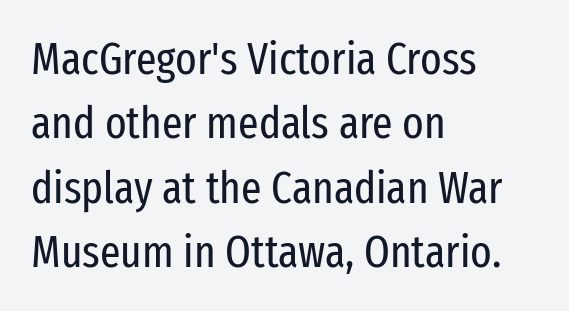
Caption: face not bold, strokes unweighted. Notice how the passage keeps a crisp vertical edge on the left only. Caption: standard tracking, unaltered. Horizontal bands of white between lines are of average thickness. The letters carry no serifs — their stems end cleanly without finishing strokes. A typesetter would call this proportional, since set widths differ per character.
